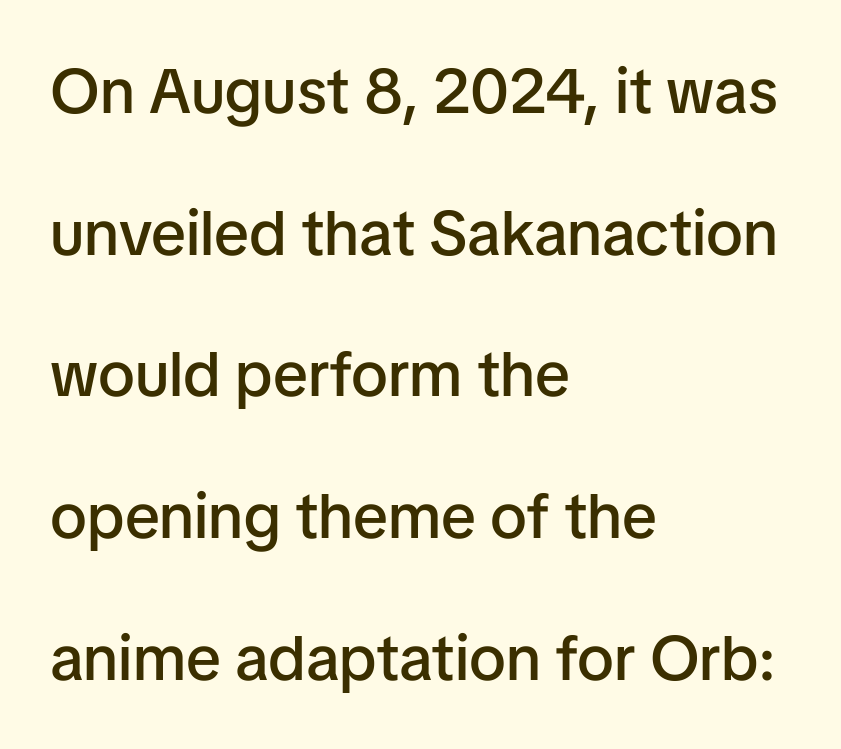
A bare baseline throughout the passage. The rendering keeps characters at their native spacing. A sans-serif font was chosen for this passage. Semibold letterforms, between regular and bold. One glance says open: line gaps are wider than usual. Leftover space on each line is placed entirely after the last word.
